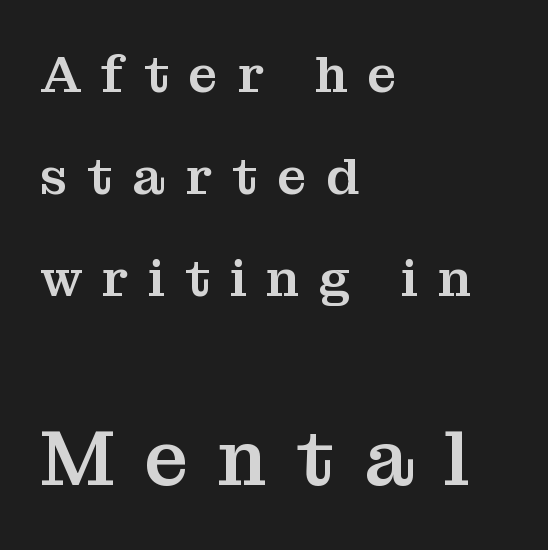
Q: Is the text italic (slanted)? A: No, it is upright.
Q: Is the typeface a serif or a sans-serif typeface? A: Serif.
Q: Is the text underlined? A: No.
Q: How is the paragraph aligned? A: Left-aligned.
Q: Is the spacing between letters normal or unusually wide? A: Unusually wide.
Q: Is the spacing between lines tight, normal or loose? A: Loose.
Q: Which block of text is set in a larger size, the first (top) or the second (bottom)? A: The second (bottom) one.
Q: Width (condensed, normal, or wide)? A: Normal.
Q: Stroke contrast? A: Medium.
Q: x-height? A: Medium.
Q: Monospaced? A: No.
